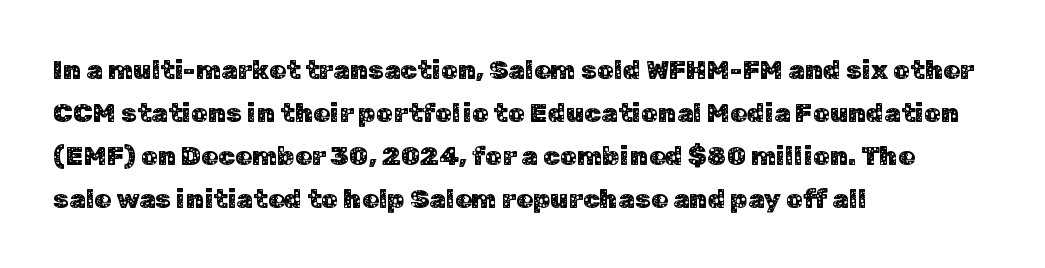
Q: Is the text italic (slanted)? A: No, it is upright.
Q: Is the text underlined? A: No.
Q: How is the paragraph aligned? A: Left-aligned.
Q: Is the spacing between letters normal or unusually wide? A: Normal.
Q: Is the spacing between lines tight, normal or loose? A: Normal.
